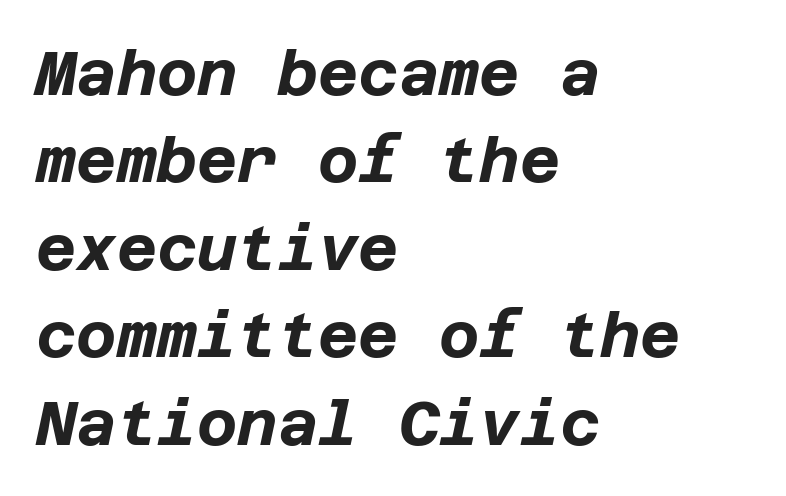
Each glyph is drawn with heavy, bold strokes. The designer left line spacing at the default. Letters rest on an invisible, unmarked baseline. The passage is arranged the way most books set body copy — flush left. The text carries the slant typical of an italic or oblique font.
